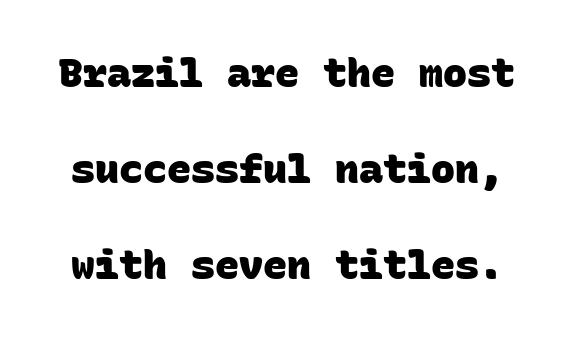
{"serif": "no", "bold": "yes", "weight": "heavy", "width": "normal", "stroke_contrast": "low", "x_height": "large", "monospaced": "yes", "underline": "no", "line_spacing": "loose", "line_spacing_ratio": 2.4, "letter_spacing": "normal", "letter_spacing_em": 0.0, "glyph_px": 40}
